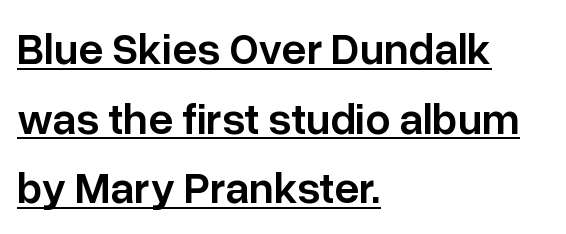
Glyph-to-glyph distance matches everyday printed text. Line beginnings align vertically; line endings do not. Looks like regular typesetting: each glyph gets only the width it needs. The passage shown is underscored from start to finish.
